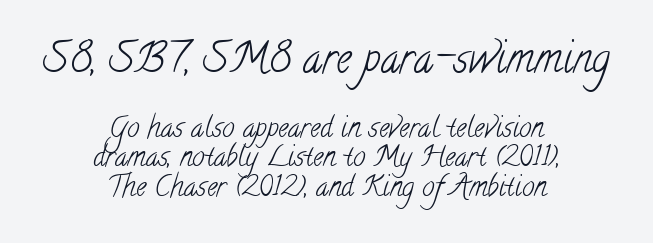
Q: Is the text bold? A: No.
Q: Is the text underlined? A: No.
Q: How is the paragraph aligned? A: Centered.
Q: Is the spacing between letters normal or unusually wide? A: Normal.
Q: Is the spacing between lines tight, normal or loose? A: Tight.
Q: Which block of text is set in a larger size, the first (top) or the second (bottom)? A: The first (top) one.
Q: Width (condensed, normal, or wide)? A: Condensed.
Q: Stroke contrast? A: Low.
Q: x-height? A: Small.
Q: Monospaced? A: No.
